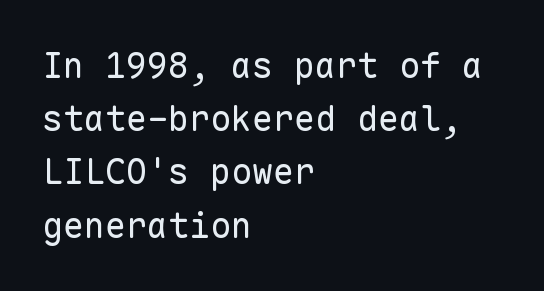
Q: Is the text bold? A: No.
Q: Is the text italic (slanted)? A: No, it is upright.
Q: Is the typeface a serif or a sans-serif typeface? A: Sans-serif.
Q: Is the text underlined? A: No.
Q: How is the paragraph aligned? A: Left-aligned.
Q: Is the spacing between letters normal or unusually wide? A: Normal.
Q: Is the spacing between lines tight, normal or loose? A: Normal.
Q: Width (condensed, normal, or wide)? A: Normal.
Q: Stroke contrast? A: Low.
Q: x-height? A: Medium.
Q: Monospaced? A: Yes.
